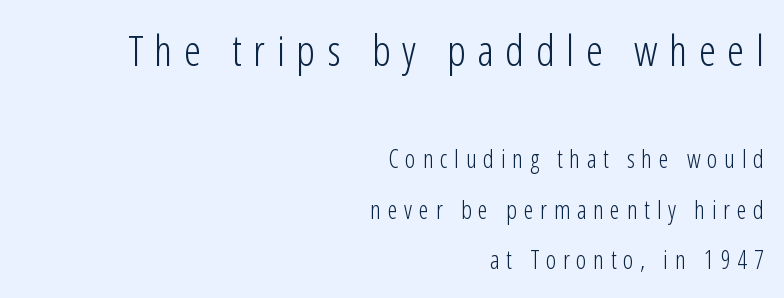
Q: Is the text bold? A: No.
Q: Is the text italic (slanted)? A: No, it is upright.
Q: Is the typeface a serif or a sans-serif typeface? A: Sans-serif.
Q: Is the text underlined? A: No.
Q: How is the paragraph aligned? A: Right-aligned.
Q: Is the spacing between letters normal or unusually wide? A: Unusually wide.
Q: Is the spacing between lines tight, normal or loose? A: Loose.
Q: Which block of text is set in a larger size, the first (top) or the second (bottom)? A: The first (top) one.
Q: Width (condensed, normal, or wide)? A: Condensed.
Q: Stroke contrast? A: Low.
Q: x-height? A: Medium.
Q: Monospaced? A: No.
